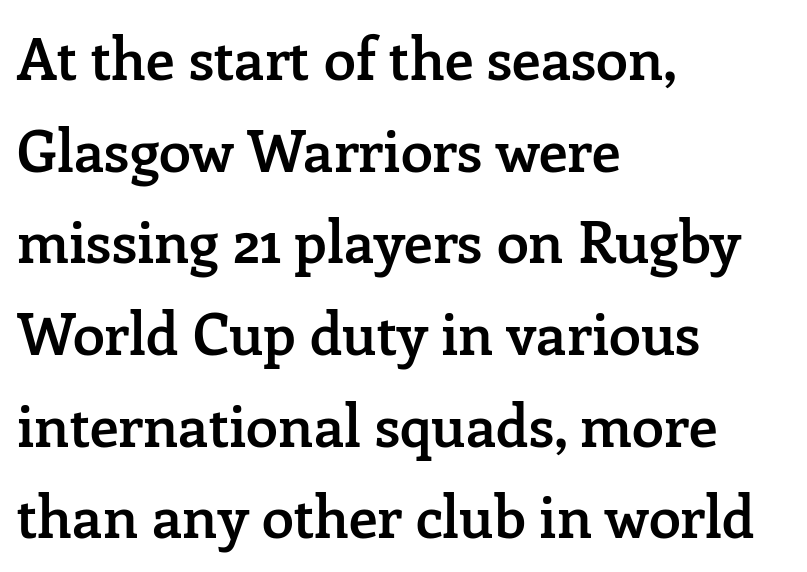
Designer's note — italics off, roman on. Here the glyphs are tracked normally, forming tight word shapes. What's the leading like? Ordinary, nothing unusual. I'd call this a serif setting — the letters wear small feet. Compared with an ordinary text face, these strokes are moderately heavier — a semibold. The baseline area is clear.
